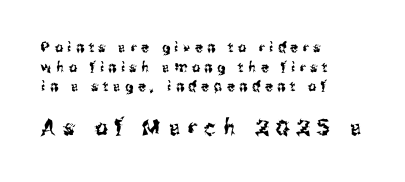
The image shows 22 px text type, upright; set left-aligned, normal line spacing (1.41x), unusually wide letter spacing (+0.34 em), not underlined; the second (bottom) block is 1.57x larger.
